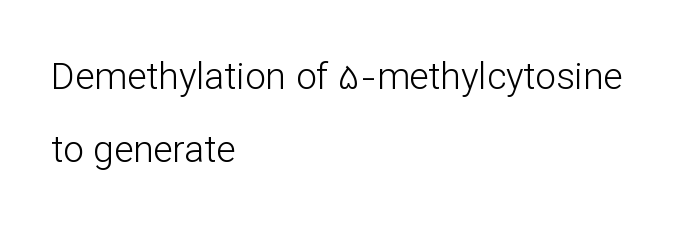
The image shows 37 px light sans-serif type, upright; set left-aligned, loose line spacing (1.97x), normal letter spacing, not underlined; low stroke contrast and a medium x-height.
